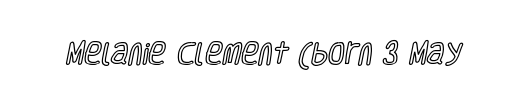
Q: Is the text italic (slanted)? A: Yes.
Q: Is the text underlined? A: No.
Q: Is the spacing between letters normal or unusually wide? A: Normal.
